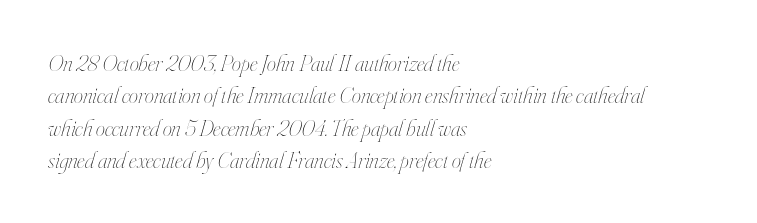
Q: Is the text bold? A: No.
Q: Is the text italic (slanted)? A: Yes, it leans right by about 16 degrees.
Q: Is the text underlined? A: No.
Q: How is the paragraph aligned? A: Left-aligned.
Q: Is the spacing between letters normal or unusually wide? A: Normal.
Q: Is the spacing between lines tight, normal or loose? A: Normal.
